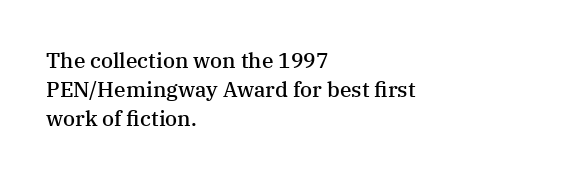
Q: Is the text bold? A: Semi-bold.
Q: Is the text italic (slanted)? A: No, it is upright.
Q: Is the text underlined? A: No.
Q: How is the paragraph aligned? A: Left-aligned.
Q: Is the spacing between letters normal or unusually wide? A: Normal.
Q: Is the spacing between lines tight, normal or loose? A: Normal.
